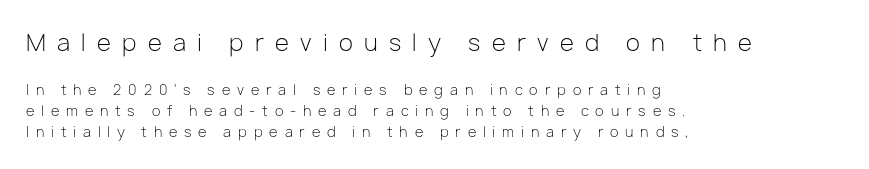
{"italic": "no", "bold": "no", "underline": "no", "align": "left", "line_spacing": "normal", "line_spacing_ratio": 1.53, "letter_spacing": "wide", "letter_spacing_em": 0.49, "larger_block": "first", "size_ratio": 1.64, "glyph_px": 23}
